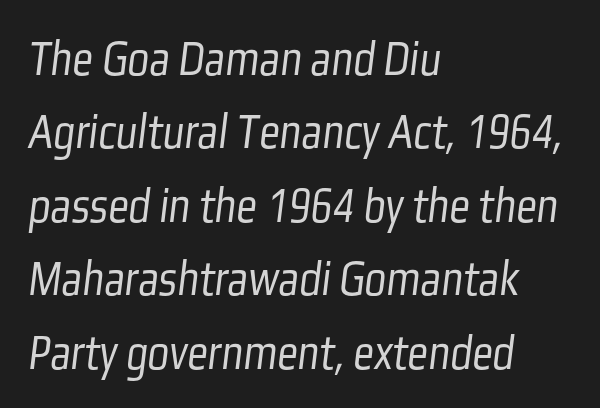
The image shows 51 px light, condensed sans-serif type; set left-aligned, normal line spacing (1.44x), normal letter spacing, not underlined; low stroke contrast and a medium x-height.
